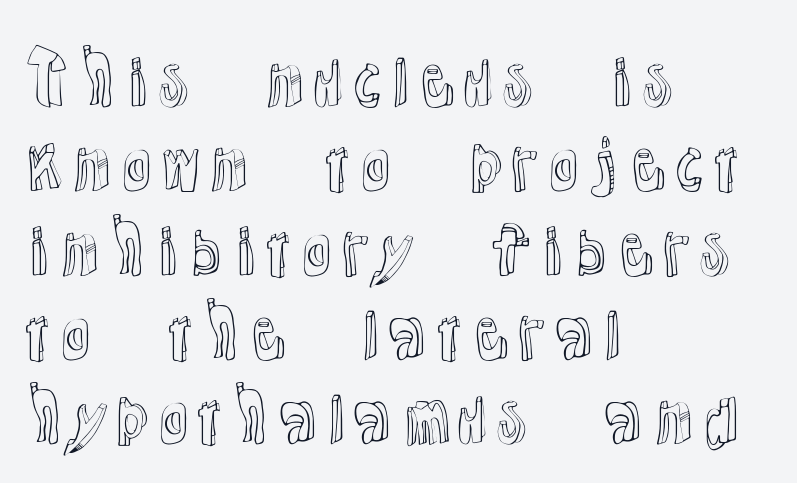
Nothing unusual about the tracking: characters are spaced as the font intends. If you drew a line through each stem, it would be perfectly vertical. The passage shown is not underscored anywhere. The paragraph has a hard left edge and a soft right edge. The passage shown is typed in a proportional face where columns would drift.
